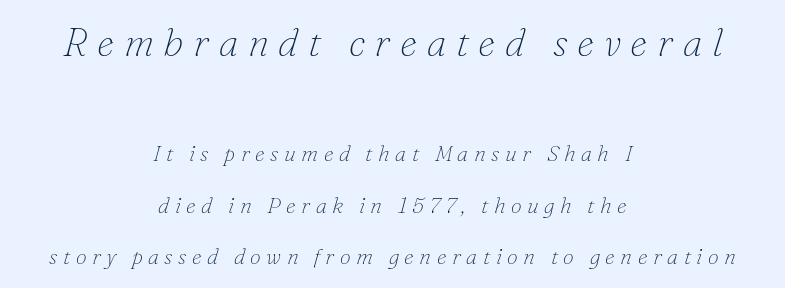
Q: Is the text bold? A: No.
Q: Is the text italic (slanted)? A: Yes, it leans right by about 16 degrees.
Q: Is the typeface a serif or a sans-serif typeface? A: Serif.
Q: Is the text underlined? A: No.
Q: How is the paragraph aligned? A: Centered.
Q: Is the spacing between letters normal or unusually wide? A: Unusually wide.
Q: Is the spacing between lines tight, normal or loose? A: Loose.
Q: Which block of text is set in a larger size, the first (top) or the second (bottom)? A: The first (top) one.
Q: Width (condensed, normal, or wide)? A: Normal.
Q: Stroke contrast? A: Low.
Q: x-height? A: Small.
Q: Monospaced? A: No.
